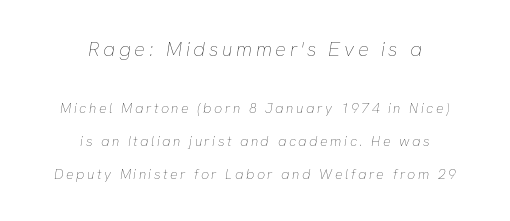
Q: Is the text bold? A: No.
Q: Is the text italic (slanted)? A: Yes, it leans right by about 8 degrees.
Q: Is the text underlined? A: No.
Q: How is the paragraph aligned? A: Centered.
Q: Is the spacing between lines tight, normal or loose? A: Loose.
Q: Which block of text is set in a larger size, the first (top) or the second (bottom)? A: The first (top) one.
